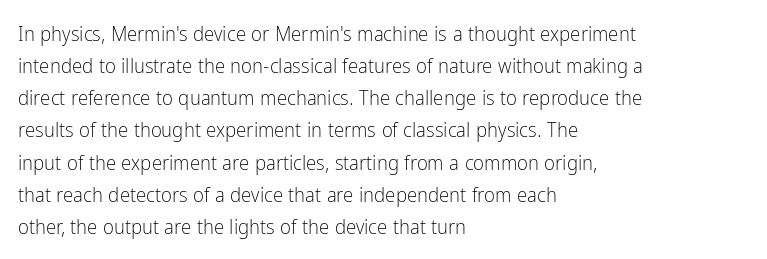
{"italic": "no", "bold": "no", "underline": "no", "align": "left", "line_spacing": "normal", "line_spacing_ratio": 1.53, "letter_spacing": "normal", "letter_spacing_em": 0.0, "glyph_px": 21}
